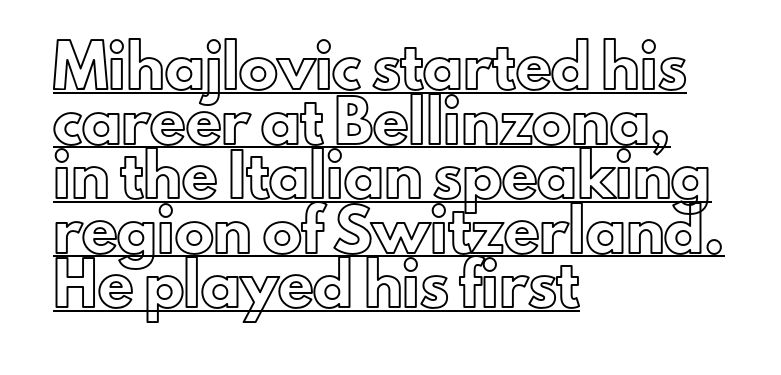
A typesetter would call this zero additional tracking. A rule runs beneath these lines of type. Vertically, the passage feels balanced, rows spaced as you'd expect. Spacing verdict: proportional, widths tailored to each character. Leftover space on each line is placed entirely after the last word.
